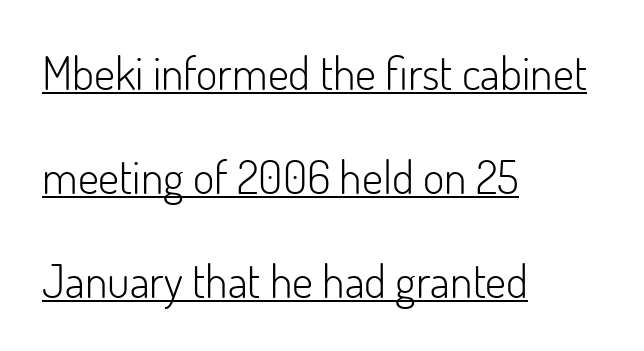
Q: Is the text bold? A: No.
Q: Is the text italic (slanted)? A: No, it is upright.
Q: Is the typeface a serif or a sans-serif typeface? A: Sans-serif.
Q: Is the text underlined? A: Yes.
Q: How is the paragraph aligned? A: Left-aligned.
Q: Is the spacing between letters normal or unusually wide? A: Normal.
Q: Is the spacing between lines tight, normal or loose? A: Loose.
Q: Width (condensed, normal, or wide)? A: Normal.
Q: Stroke contrast? A: Low.
Q: x-height? A: Small.
Q: Monospaced? A: No.
